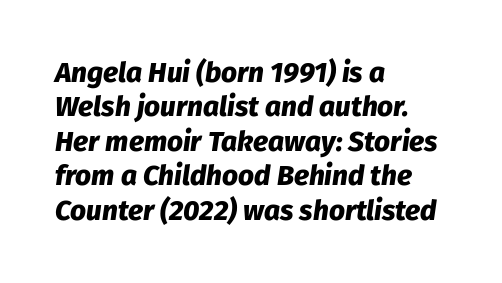
{"italic": "yes", "lean": "right", "slant_degrees": 8, "bold": "yes", "weight": "heavy", "width": "normal", "stroke_contrast": "low", "x_height": "medium", "monospaced": "no", "underline": "no", "align": "left", "line_spacing_ratio": 1.23, "letter_spacing": "normal", "letter_spacing_em": 0.0, "glyph_px": 28}
